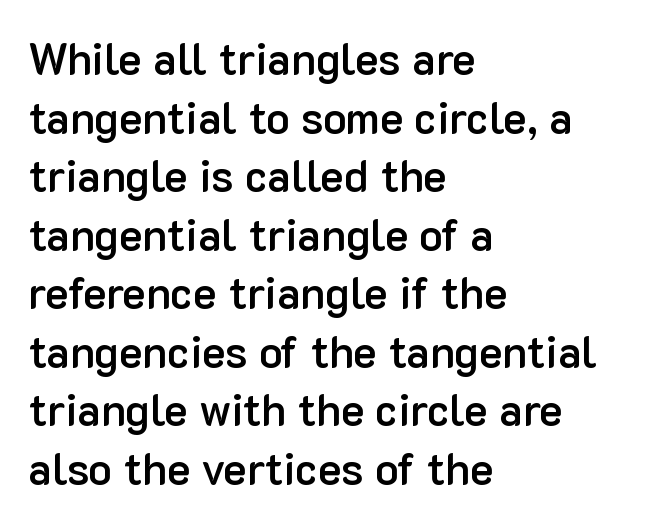
Q: Is the text bold? A: Semi-bold.
Q: Is the text italic (slanted)? A: No, it is upright.
Q: Is the typeface a serif or a sans-serif typeface? A: Sans-serif.
Q: Is the text underlined? A: No.
Q: How is the paragraph aligned? A: Left-aligned.
Q: Is the spacing between letters normal or unusually wide? A: Normal.
Q: Is the spacing between lines tight, normal or loose? A: Normal.
Q: Width (condensed, normal, or wide)? A: Normal.
Q: Stroke contrast? A: Low.
Q: x-height? A: Medium.
Q: Monospaced? A: No.
